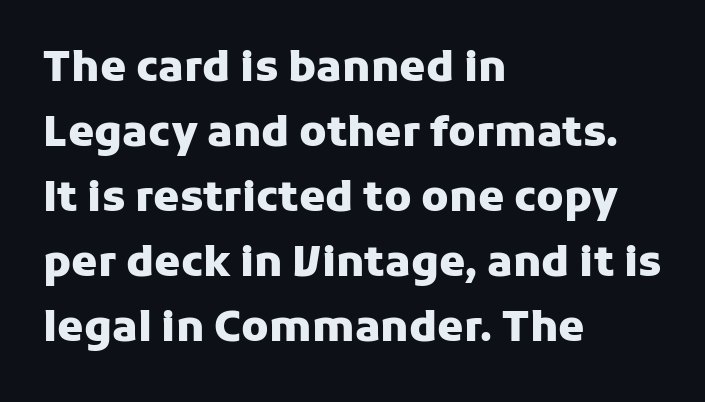
Q: Is the text bold? A: Yes.
Q: Is the text italic (slanted)? A: No, it is upright.
Q: Is the typeface a serif or a sans-serif typeface? A: Sans-serif.
Q: Is the text underlined? A: No.
Q: How is the paragraph aligned? A: Left-aligned.
Q: Is the spacing between letters normal or unusually wide? A: Normal.
Q: Is the spacing between lines tight, normal or loose? A: Normal.
Q: Width (condensed, normal, or wide)? A: Normal.
Q: Stroke contrast? A: Low.
Q: x-height? A: Medium.
Q: Monospaced? A: No.
